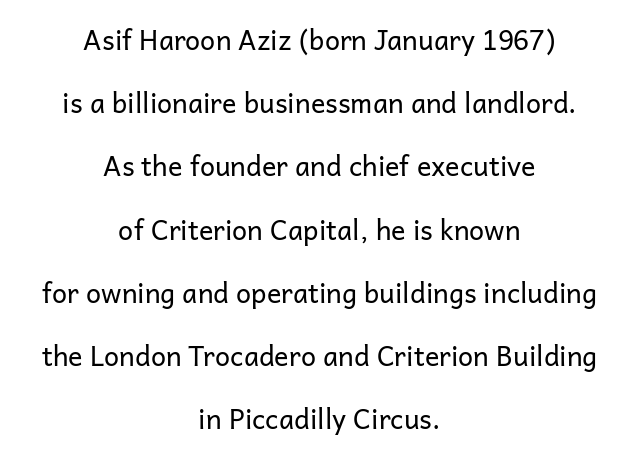
The image shows 27 px text type, upright; set centered, loose line spacing (2.34x), normal letter spacing, not underlined.
